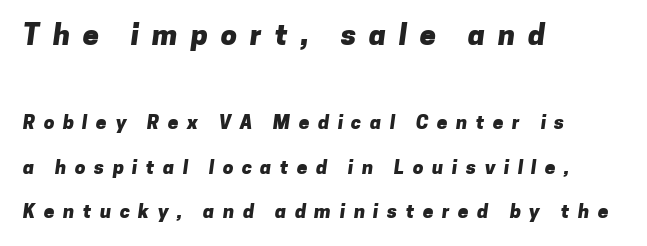
{"serif": "no", "bold": "yes", "weight": "heavy", "width": "normal", "stroke_contrast": "low", "x_height": "medium", "monospaced": "no", "underline": "no", "align": "left", "line_spacing": "loose", "line_spacing_ratio": 2.34, "letter_spacing": "wide", "letter_spacing_em": 0.45, "larger_block": "first", "size_ratio": 1.53, "glyph_px": 29}
